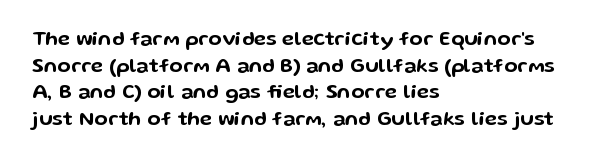
Which margin do the lines hug? The left one — the right edge is uneven. Do the letters lean? They stand straight. Students, note that the glyphs here touch the page at normal intervals. The block of text has a typical density, with ordinary space between rows. Unmarked baselines from the first word to the last.
